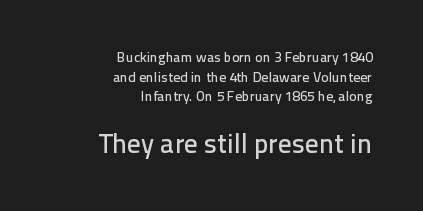
Horizontal alignment here is rightward, an uncommon choice for prose. The axis of the letterforms is exactly vertical. Size contrast runs from small at the top to large at the bottom. Glance below the letters and you will spot only blank space. The type is set solid horizontally, with unmodified tracking.
